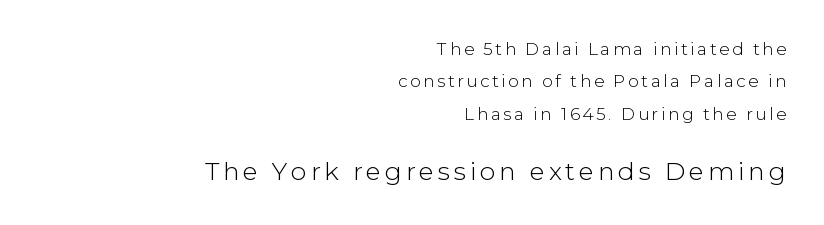
The image shows 25 px text type, upright; set right-aligned, loose line spacing (1.9x), not underlined; the second (bottom) block is 1.47x larger.
